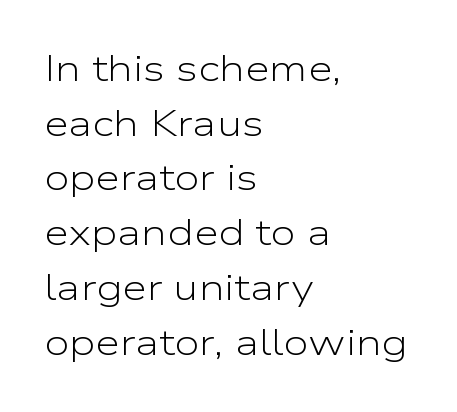
The image shows 36 px light, wide sans-serif type, upright; set left-aligned, normal line spacing (1.52x), normal letter spacing, not underlined; low stroke contrast and a medium x-height.
